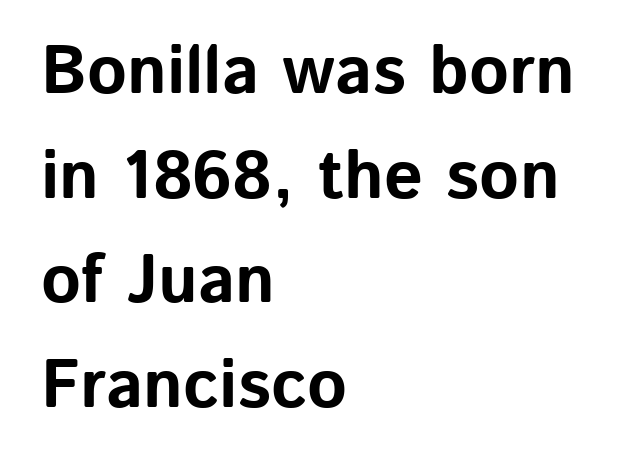
{"serif": "no", "italic": "no", "bold": "yes", "weight": "bold", "width": "normal", "stroke_contrast": "low", "x_height": "medium", "monospaced": "no", "underline": "no", "align": "left", "line_spacing": "normal", "line_spacing_ratio": 1.54, "letter_spacing": "normal", "letter_spacing_em": 0.0, "glyph_px": 68}
